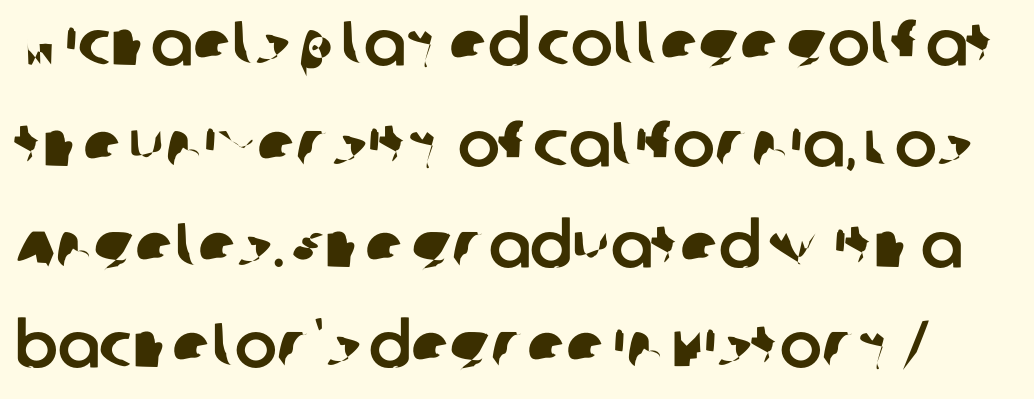
Each letter keeps its own natural width here, so spacing adapts to shape. Words appear dense and cohesive because spacing is normal. Grotesque or geometric, the face here clearly has no serifs. The leading is moderate, giving the passage an even texture. The area under the type is left untouched.
